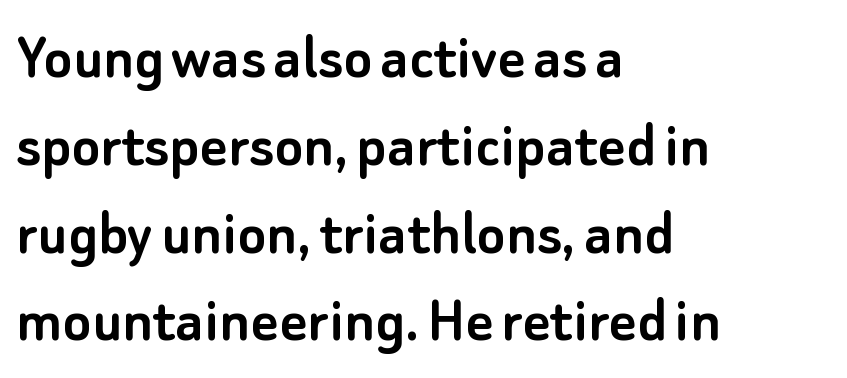
The ragged edge is on the right, which tells us the setting is flush left. Each word holds together tightly as a unit, with standard inter-letter gaps. Anything drawn beneath the words? Only blank space. The letters carry no serifs — their stems end cleanly without finishing strokes. This sample keeps an unexceptional amount of space between lines. The type sits square on the baseline with zero lean.
